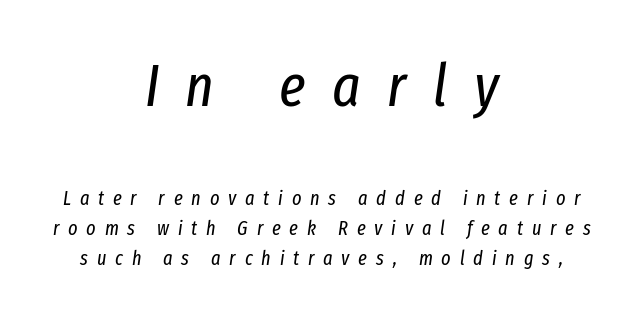
The glyphs look as if they've been sheared to an angle. No chunkiness to these letters — they're not bold. Here the glyphs are tracked loosely, breaking word shapes into spaced letters. Note the varied advance widths — an 'i' is clearly narrower than an 'm'. The paragraph has two soft edges and a firm central axis.
